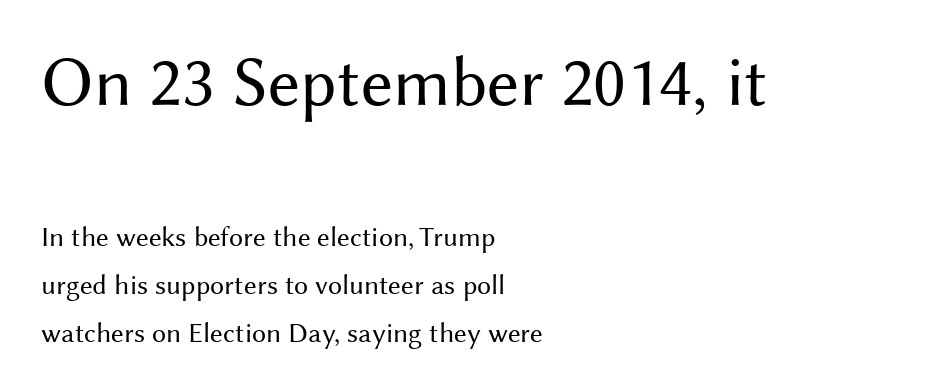
{"serif": "no", "italic": "no", "bold": "no", "weight": "regular", "width": "normal", "stroke_contrast": "medium", "x_height": "medium", "monospaced": "no", "underline": "no", "align": "left", "line_spacing_ratio": 1.72, "letter_spacing": "normal", "letter_spacing_em": 0.0, "larger_block": "first", "size_ratio": 2.54, "glyph_px": 71}
